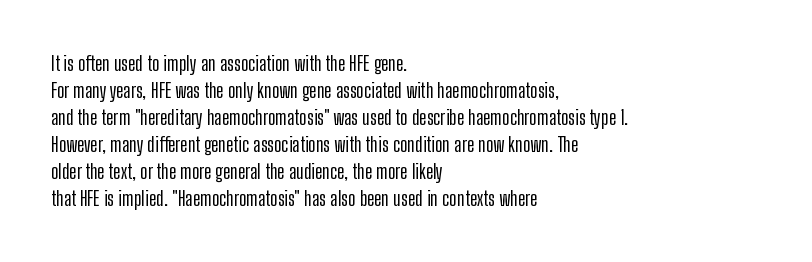
The image shows 20 px text type, upright; set left-aligned, normal line spacing (1.35x), normal letter spacing, not underlined.
